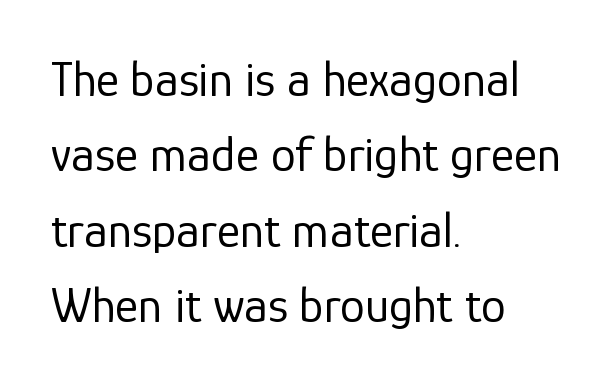
The type family on display is of the sans-serif kind. Quick note: underline off. Here the designer chose a conventional face with non-uniform glyph widths. Weight: not bold — regular or lighter. A typesetter would call this leading conventional body-copy spacing. A student would call this left alignment; a typographer would say flush left, rag right.
